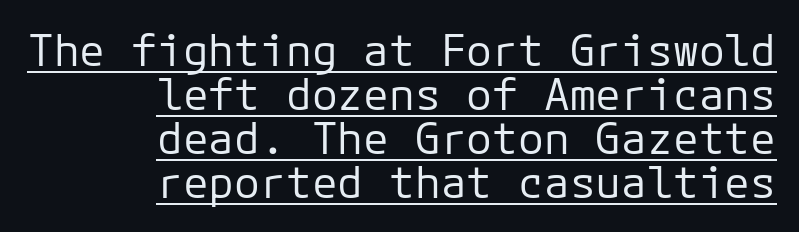
{"serif": "no", "italic": "no", "bold": "no", "weight": "regular", "width": "normal", "stroke_contrast": "low", "x_height": "medium", "underline": "yes", "align": "right", "line_spacing": "tight", "line_spacing_ratio": 1.02, "letter_spacing": "normal", "letter_spacing_em": 0.0, "glyph_px": 43}
